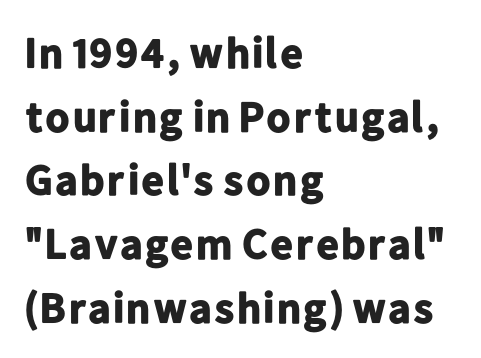
Q: Is the text bold? A: Yes.
Q: Is the text italic (slanted)? A: No, it is upright.
Q: Is the typeface a serif or a sans-serif typeface? A: Sans-serif.
Q: Is the text underlined? A: No.
Q: How is the paragraph aligned? A: Left-aligned.
Q: Is the spacing between letters normal or unusually wide? A: Normal.
Q: Is the spacing between lines tight, normal or loose? A: Normal.
Q: Width (condensed, normal, or wide)? A: Normal.
Q: Stroke contrast? A: Low.
Q: x-height? A: Medium.
Q: Monospaced? A: No.
